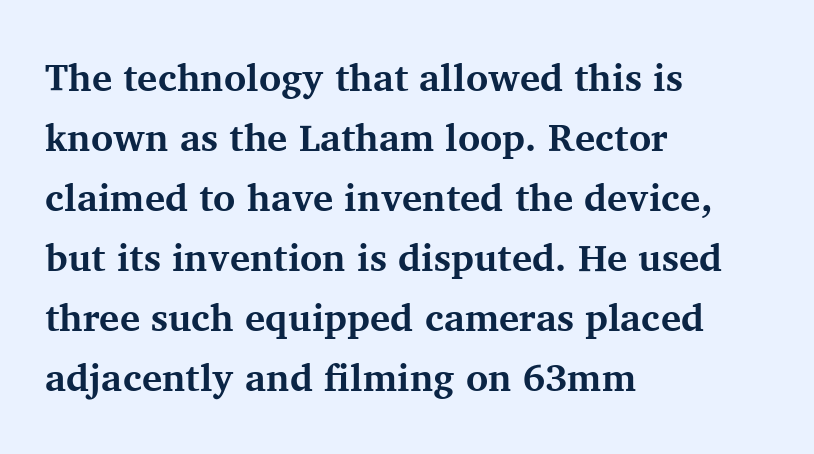
The typeface chosen for these lines features serifs. Characters follow at the spacing the type designer built in. This rendering features lettering with no underline. The line-height multiplier appears to be the usual default. Designer's note — italics off, roman on.
